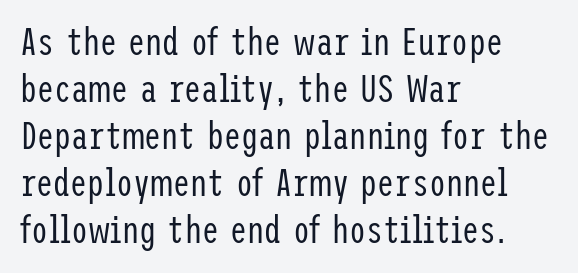
{"serif": "no", "italic": "no", "bold": "no", "weight": "regular", "width": "condensed", "stroke_contrast": "low", "x_height": "medium", "underline": "no", "align": "left", "line_spacing_ratio": 1.24, "letter_spacing": "normal", "letter_spacing_em": 0.0, "glyph_px": 38}
